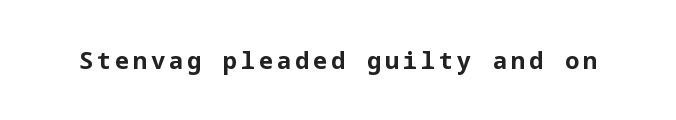
I'd describe the lettering as bold — thick and assertive. Quick note: underline off. It's the straight-up-and-down kind of type.
